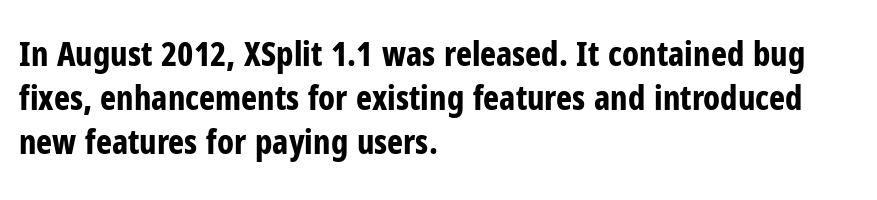
The image shows 34 px bold, condensed sans-serif type, upright; set left-aligned, normal line spacing (1.3x), normal letter spacing, not underlined; low stroke contrast and a medium x-height.
